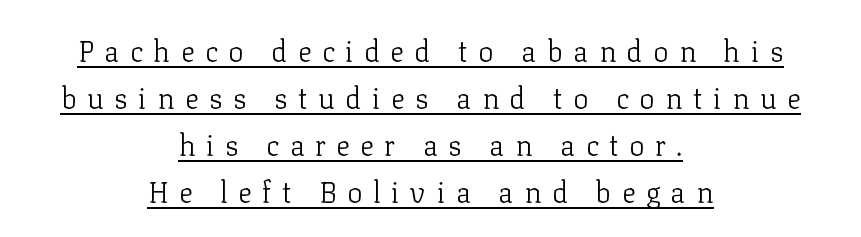
The image shows 29 px light serif type, upright; set centered, normal line spacing (1.62x), unusually wide letter spacing (+0.36 em), underlined; low stroke contrast and a medium x-height.
